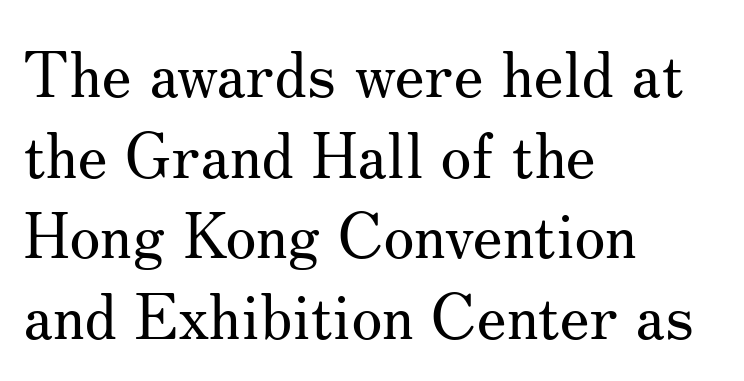
The image shows 63 px regular-weight serif type, upright; set left-aligned, normal line spacing (1.28x), normal letter spacing, not underlined; medium stroke contrast and a small x-height.
